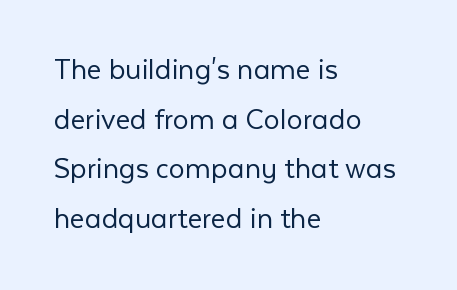
The image shows 32 px light sans-serif type, upright; set left-aligned, normal line spacing (1.55x), normal letter spacing, not underlined; low stroke contrast and a medium x-height.
